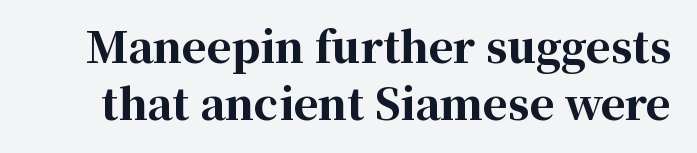
{"serif": "yes", "italic": "no", "bold": "yes", "weight": "bold", "width": "normal", "stroke_contrast": "high", "x_height": "medium", "monospaced": "no", "underline": "no", "line_spacing": "normal", "line_spacing_ratio": 1.36, "letter_spacing": "normal", "letter_spacing_em": 0.0, "glyph_px": 42}
